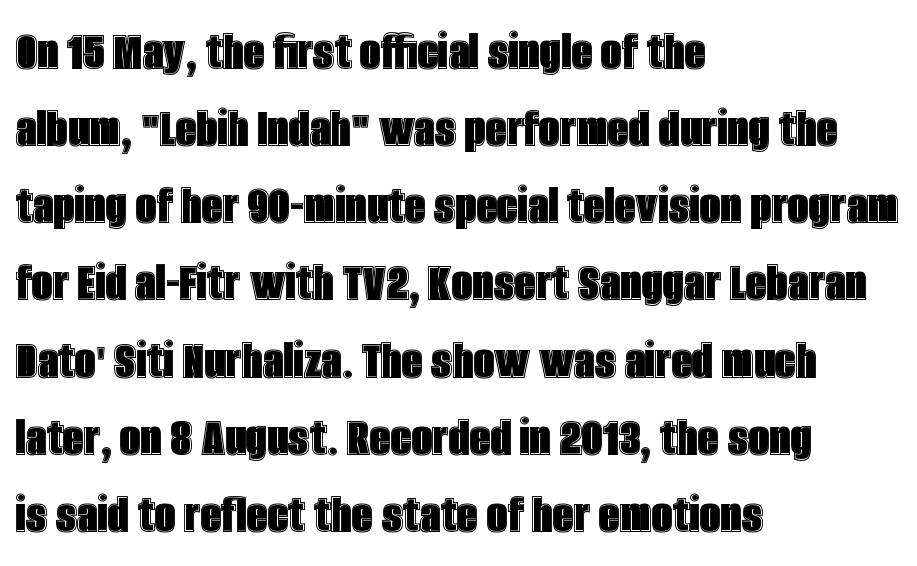
The image shows 58 px condensed type, upright; set left-aligned, normal line spacing (1.33x), normal letter spacing, not underlined; a large x-height.
